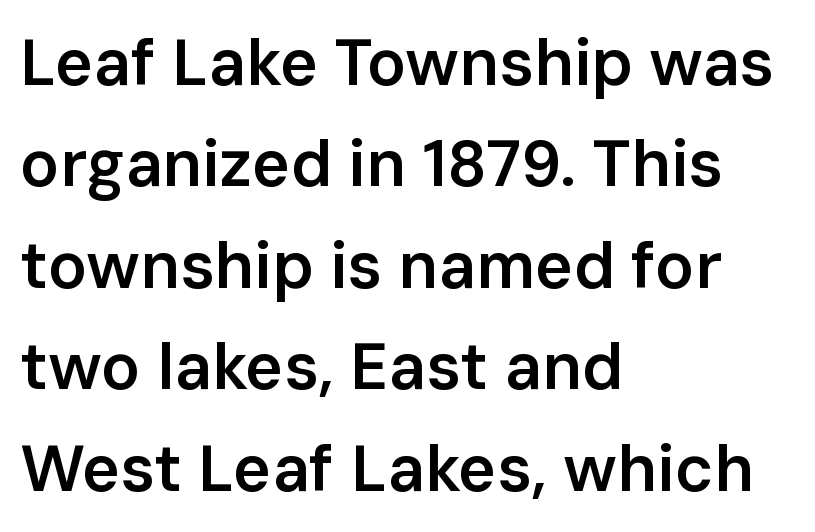
The image shows 65 px semibold sans-serif type, upright; set left-aligned, normal line spacing (1.56x), normal letter spacing, not underlined; low stroke contrast and a medium x-height.
